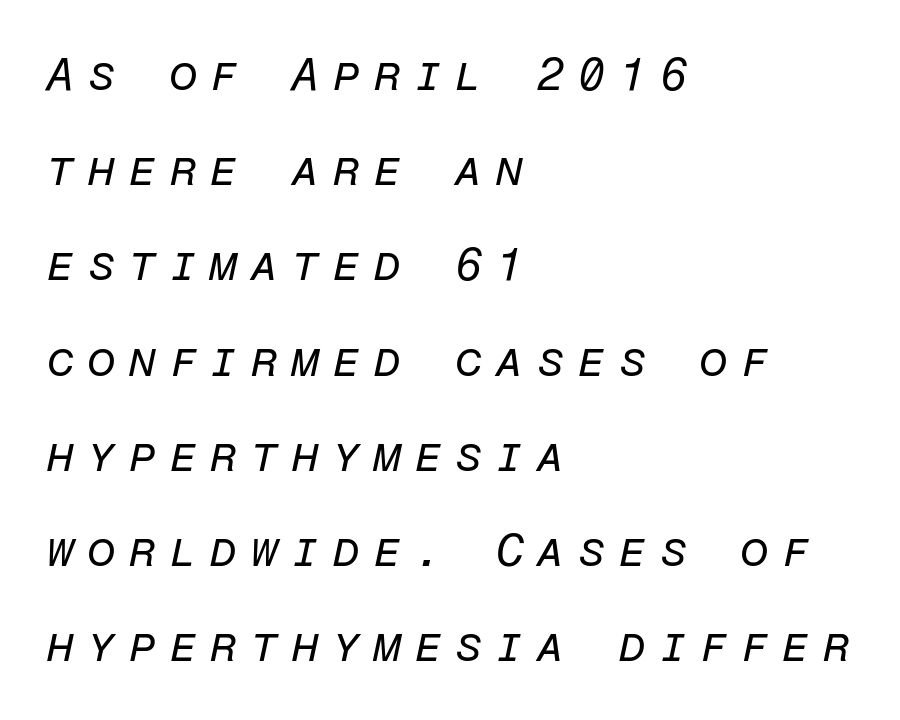
Each new line begins a long way beneath the previous one. These lines are rendered in a fixed-pitch font. Notice how the passage keeps a crisp vertical edge on the left only. The tracking jumps out immediately: characters are airy and widely separated.
